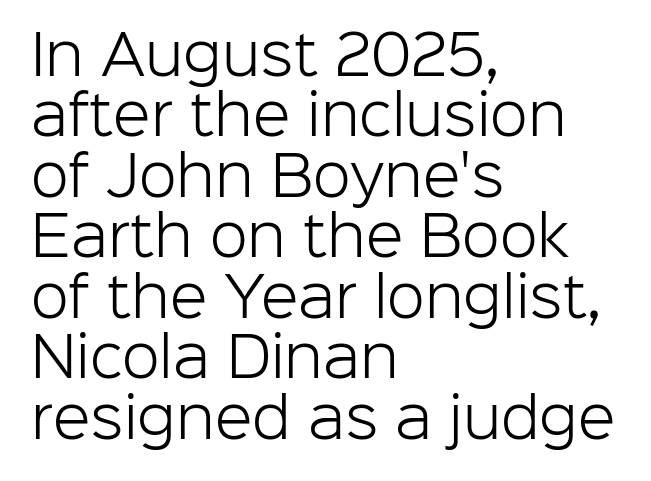
A sans-serif font was chosen for this passage. In terms of posture, this sample is upright. You could not count columns in this text — the font is proportionally spaced. Short and long lines alike share a common starting point at left. What stands out about the letter spacing? Nothing — it is the standard amount.
